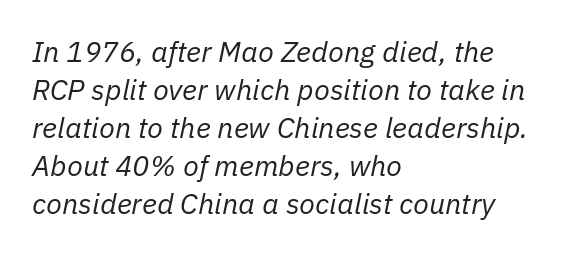
Q: Is the text bold? A: No.
Q: Is the text italic (slanted)? A: Yes, it leans right by about 11 degrees.
Q: Is the text underlined? A: No.
Q: How is the paragraph aligned? A: Left-aligned.
Q: Is the spacing between letters normal or unusually wide? A: Normal.
Q: Is the spacing between lines tight, normal or loose? A: Normal.
Q: Width (condensed, normal, or wide)? A: Normal.
Q: Stroke contrast? A: Low.
Q: x-height? A: Medium.
Q: Monospaced? A: No.
